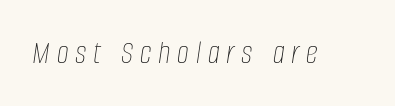
Q: Is the text bold? A: No.
Q: Is the text italic (slanted)? A: Yes, it leans right by about 8 degrees.
Q: Is the text underlined? A: No.
Q: Is the spacing between letters normal or unusually wide? A: Unusually wide.
Q: Width (condensed, normal, or wide)? A: Condensed.
Q: Stroke contrast? A: Low.
Q: x-height? A: Large.
Q: Monospaced? A: No.
